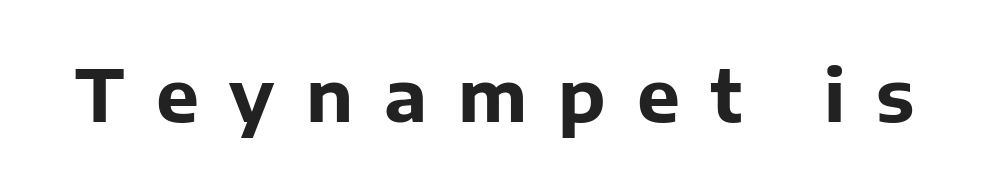
The image shows 72 px bold sans-serif type, upright; set unusually wide letter spacing (+0.43 em), not underlined; low stroke contrast and a medium x-height.
